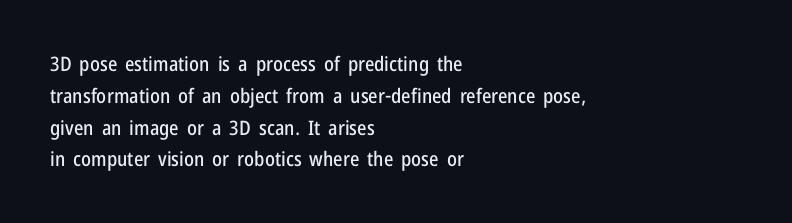
The image shows 20 px text type, upright; set left-aligned, normal line spacing (1.59x), normal letter spacing, not underlined.
